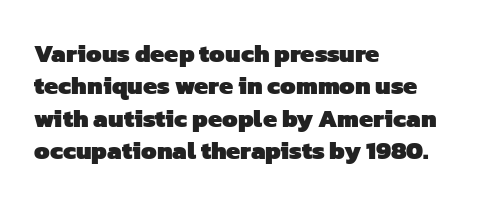
The image shows 25 px bold type; set left-aligned, normal line spacing (1.3x), normal letter spacing, not underlined.
